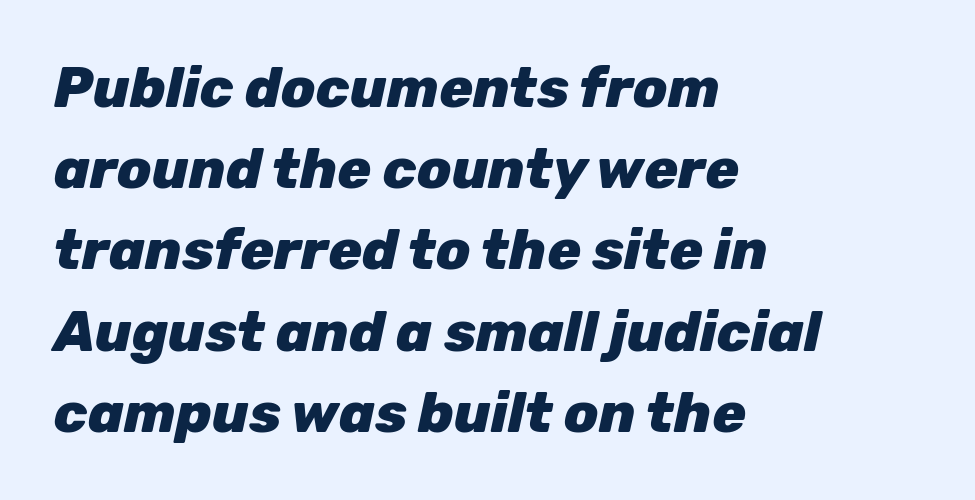
{"italic": "yes", "lean": "right", "slant_degrees": 12, "bold": "yes", "weight": "heavy", "width": "normal", "stroke_contrast": "low", "x_height": "medium", "monospaced": "no", "underline": "no", "align": "left", "line_spacing": "normal", "line_spacing_ratio": 1.45, "letter_spacing": "normal", "letter_spacing_em": 0.0, "glyph_px": 56}
